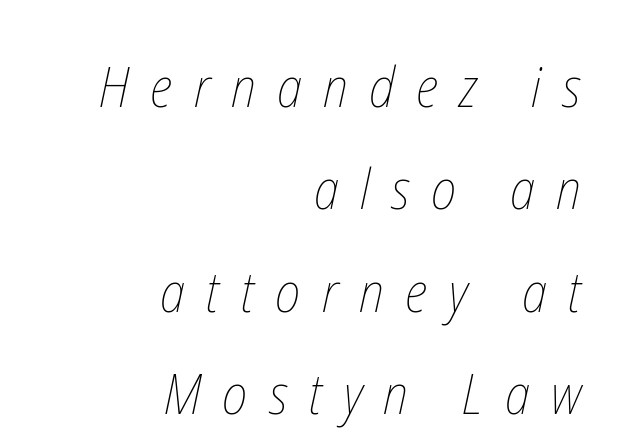
{"bold": "no", "weight": "thin", "width": "condensed", "stroke_contrast": "low", "x_height": "medium", "monospaced": "no", "underline": "no", "align": "right", "line_spacing_ratio": 1.83, "letter_spacing": "wide", "letter_spacing_em": 0.38, "glyph_px": 56}
